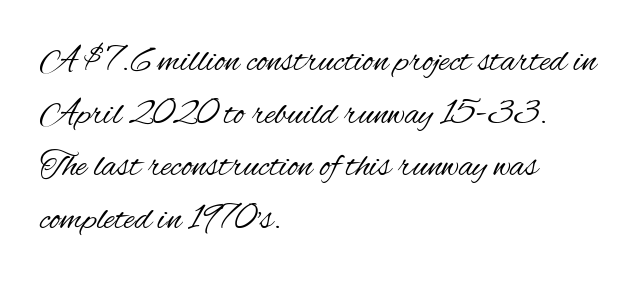
Spacing between characters is what you'd get straight out of the box. Is the type heavy? It reads as light-to-regular instead. Descenders are the only things crossing below the line. The lines are quadded left. These lines sit exactly where default settings would place them. The font family rendered here belongs to the sans-serif group.
